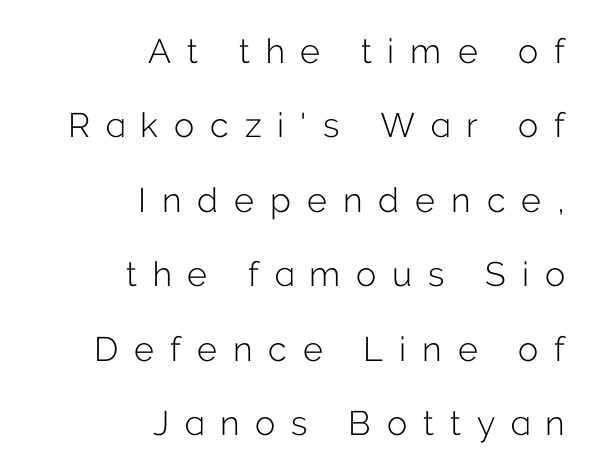
Letterform terminals end flat and unadorned throughout the passage. Characters remain perfectly vertical along every line. This sample has the flowing, uneven cadence of proportional lettering. Nobody drew a line under any word here.
